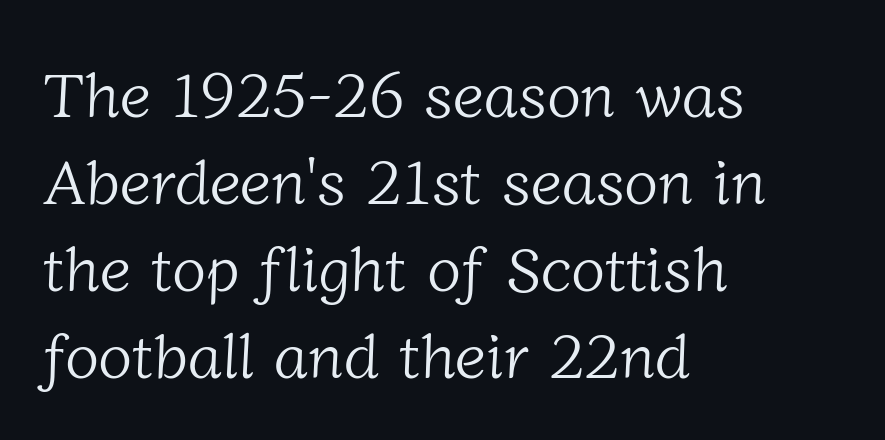
The image shows 63 px light serif type; set left-aligned, normal line spacing (1.38x), normal letter spacing, not underlined; low stroke contrast and a medium x-height.
